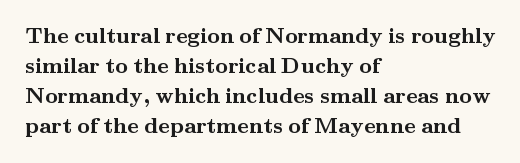
Q: Is the text bold? A: Yes.
Q: Is the text italic (slanted)? A: No, it is upright.
Q: Is the text underlined? A: No.
Q: How is the paragraph aligned? A: Left-aligned.
Q: Is the spacing between letters normal or unusually wide? A: Normal.
Q: Is the spacing between lines tight, normal or loose? A: Normal.
